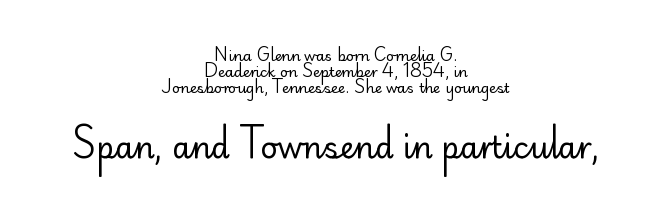
{"serif": "no", "italic": "no", "bold": "no", "weight": "regular", "width": "normal", "stroke_contrast": "low", "x_height": "small", "monospaced": "no", "underline": "no", "align": "center", "line_spacing": "tight", "line_spacing_ratio": 1.14, "letter_spacing": "normal", "letter_spacing_em": 0.0, "larger_block": "second", "size_ratio": 2.14, "glyph_px": 30}
